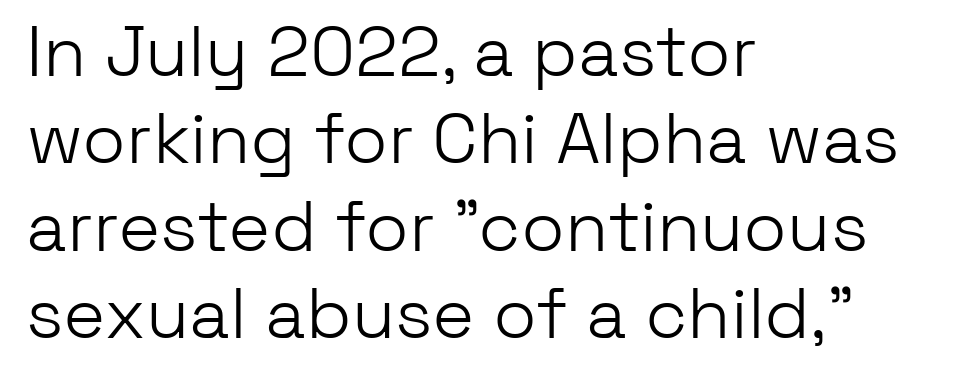
Q: Is the text bold? A: No.
Q: Is the text italic (slanted)? A: No, it is upright.
Q: Is the typeface a serif or a sans-serif typeface? A: Sans-serif.
Q: Is the text underlined? A: No.
Q: How is the paragraph aligned? A: Left-aligned.
Q: Is the spacing between letters normal or unusually wide? A: Normal.
Q: Width (condensed, normal, or wide)? A: Normal.
Q: Stroke contrast? A: Low.
Q: x-height? A: Medium.
Q: Monospaced? A: No.
